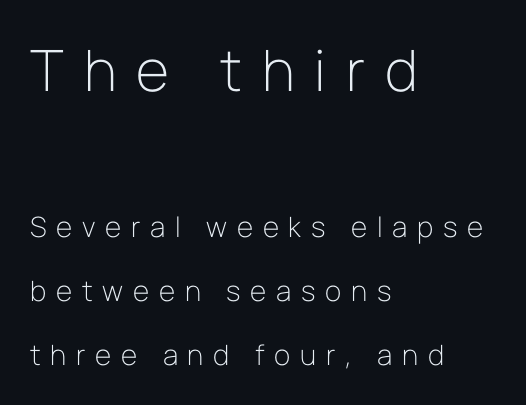
Q: Is the text bold? A: No.
Q: Is the text italic (slanted)? A: No, it is upright.
Q: Is the typeface a serif or a sans-serif typeface? A: Sans-serif.
Q: Is the text underlined? A: No.
Q: How is the paragraph aligned? A: Left-aligned.
Q: Is the spacing between letters normal or unusually wide? A: Unusually wide.
Q: Is the spacing between lines tight, normal or loose? A: Loose.
Q: Which block of text is set in a larger size, the first (top) or the second (bottom)? A: The first (top) one.
Q: Width (condensed, normal, or wide)? A: Normal.
Q: Stroke contrast? A: Low.
Q: x-height? A: Medium.
Q: Monospaced? A: No.
